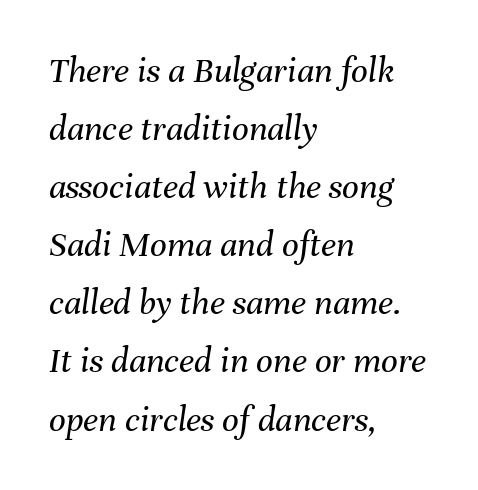
The baseline area is clear. There is no visible air inserted between adjacent glyphs. The rendering applies a slant to the glyphs. Short and long lines alike share a common starting point at left. A typesetter would call this leading conventional body-copy spacing. Each stroke keeps to a modest, everyday thickness or less.
